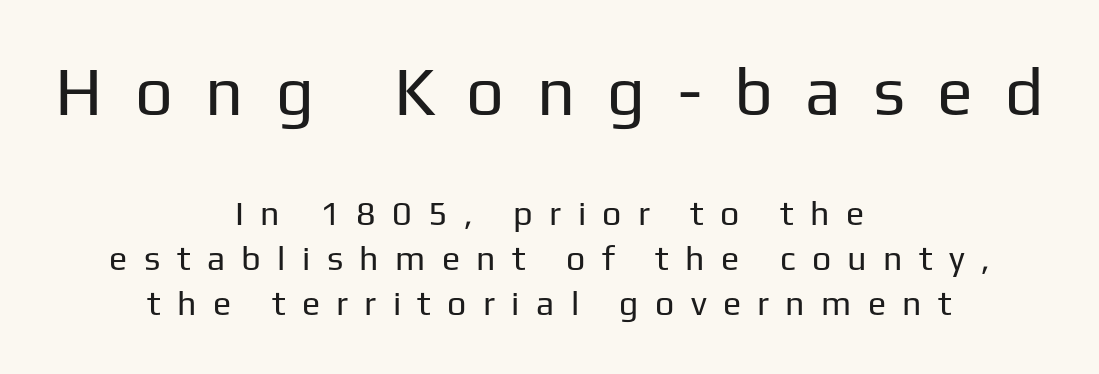
{"serif": "no", "italic": "no", "bold": "no", "weight": "regular", "width": "normal", "stroke_contrast": "low", "x_height": "medium", "monospaced": "no", "underline": "no", "align": "center", "line_spacing": "normal", "line_spacing_ratio": 1.32, "letter_spacing": "wide", "letter_spacing_em": 0.48, "larger_block": "first", "size_ratio": 1.97, "glyph_px": 67}
